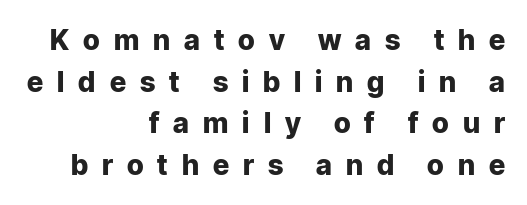
One glance says typical: line gaps are just what's usual. Each letter keeps its own natural width here, so spacing adapts to shape. The string is rendered with underlining switched off. In terms of letterspacing, this is a distinctly airy, spread setting. The face used here is a sans, in the tradition of grotesques and geometrics.
